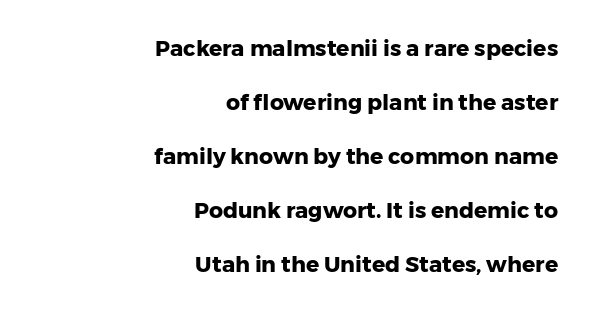
Q: Is the text bold? A: Yes.
Q: Is the text italic (slanted)? A: No, it is upright.
Q: Is the text underlined? A: No.
Q: How is the paragraph aligned? A: Right-aligned.
Q: Is the spacing between letters normal or unusually wide? A: Normal.
Q: Is the spacing between lines tight, normal or loose? A: Loose.
